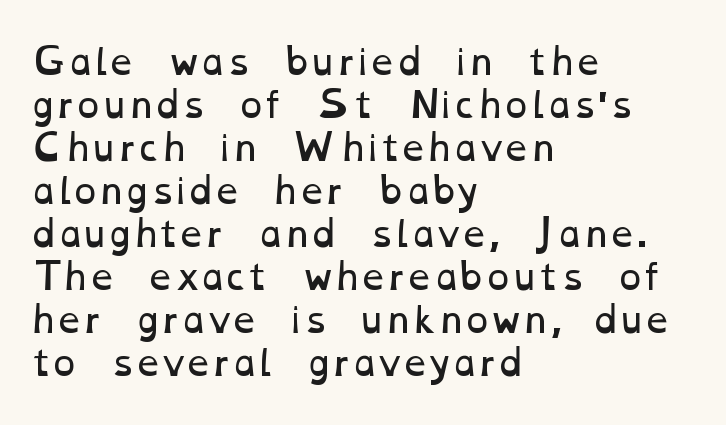
{"bold": "no", "weight": "regular", "width": "wide", "stroke_contrast": "low", "x_height": "medium", "monospaced": "no", "underline": "no", "align": "left", "line_spacing_ratio": 1.23, "letter_spacing": "normal", "letter_spacing_em": 0.0, "glyph_px": 35}
